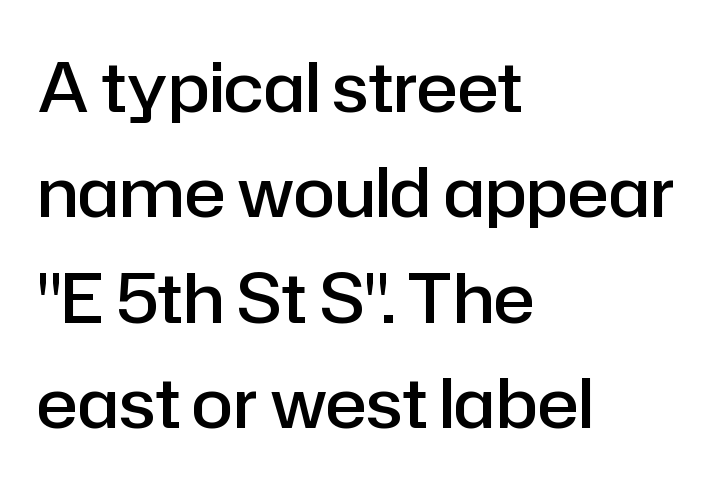
Q: Is the text bold? A: Semi-bold.
Q: Is the text italic (slanted)? A: No, it is upright.
Q: Is the typeface a serif or a sans-serif typeface? A: Sans-serif.
Q: Is the text underlined? A: No.
Q: How is the paragraph aligned? A: Left-aligned.
Q: Is the spacing between letters normal or unusually wide? A: Normal.
Q: Is the spacing between lines tight, normal or loose? A: Normal.
Q: Width (condensed, normal, or wide)? A: Normal.
Q: Stroke contrast? A: Low.
Q: x-height? A: Medium.
Q: Monospaced? A: No.
